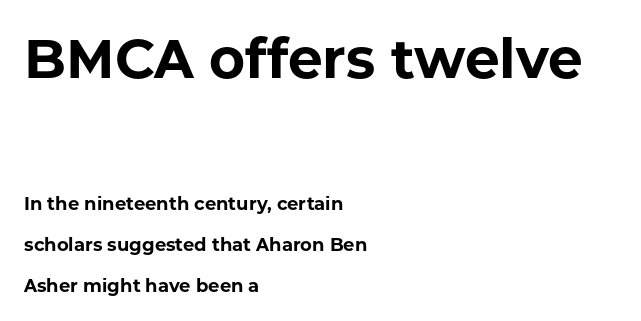
{"serif": "no", "italic": "no", "bold": "yes", "weight": "bold", "width": "normal", "stroke_contrast": "low", "x_height": "medium", "monospaced": "no", "underline": "no", "align": "left", "line_spacing": "loose", "line_spacing_ratio": 2.26, "letter_spacing": "normal", "letter_spacing_em": 0.0, "larger_block": "first", "size_ratio": 3.06, "glyph_px": 55}
